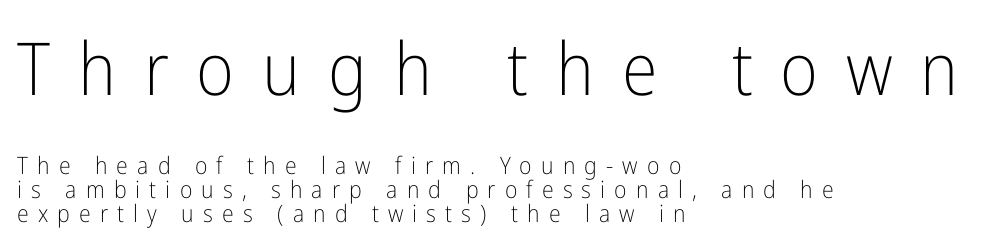
The image shows 73 px light, condensed sans-serif type, upright; set left-aligned, tight line spacing (1.0x), unusually wide letter spacing (+0.38 em), not underlined; the first (top) block is 3.04x larger; low stroke contrast and a medium x-height.
